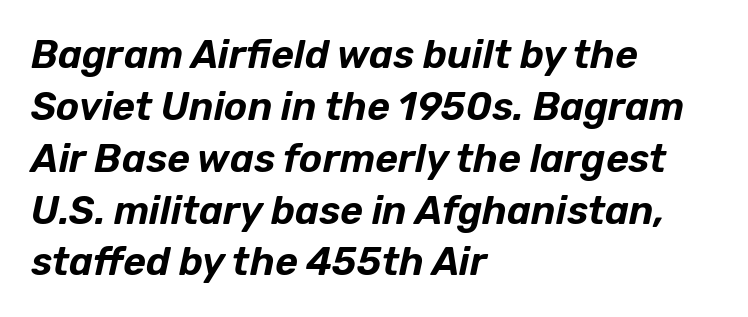
The image shows 39 px text type, italic (leaning right); set left-aligned, normal line spacing (1.33x), normal letter spacing, not underlined; low stroke contrast and a medium x-height.
